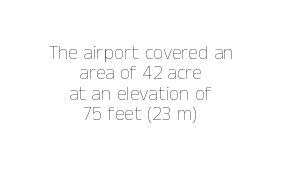
{"italic": "no", "bold": "no", "underline": "no", "align": "center", "line_spacing": "tight", "line_spacing_ratio": 1.02, "letter_spacing": "normal", "letter_spacing_em": 0.0, "glyph_px": 20}
